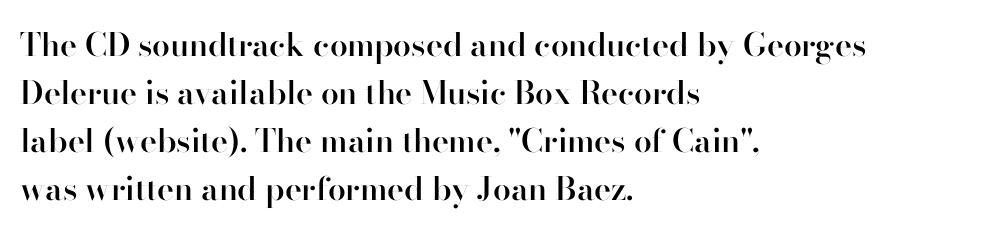
If you drew a line through each stem, it would be perfectly vertical. The setting favours the left margin, as ordinary paragraphs usually do. Stroke thickness is moderately raised; the sample reads as semibold. Leading matches the norm, producing a regular column. This sample has the flowing, uneven cadence of proportional lettering. The face used here is rendered with its standard letterfit.
